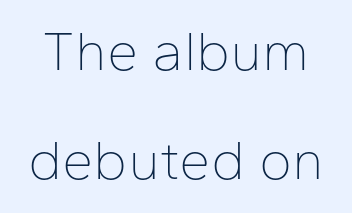
Q: Is the text bold? A: No.
Q: Is the text italic (slanted)? A: No, it is upright.
Q: Is the typeface a serif or a sans-serif typeface? A: Sans-serif.
Q: Is the text underlined? A: No.
Q: Is the spacing between letters normal or unusually wide? A: Normal.
Q: Is the spacing between lines tight, normal or loose? A: Loose.
Q: Width (condensed, normal, or wide)? A: Normal.
Q: Stroke contrast? A: Low.
Q: x-height? A: Medium.
Q: Monospaced? A: No.
